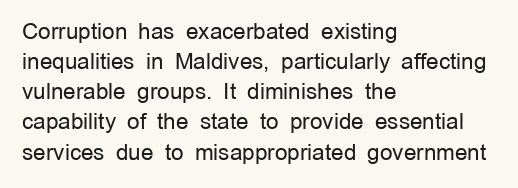
{"italic": "no", "bold": "no", "underline": "no", "align": "left", "line_spacing": "normal", "line_spacing_ratio": 1.37, "letter_spacing": "normal", "letter_spacing_em": 0.0, "glyph_px": 22}
